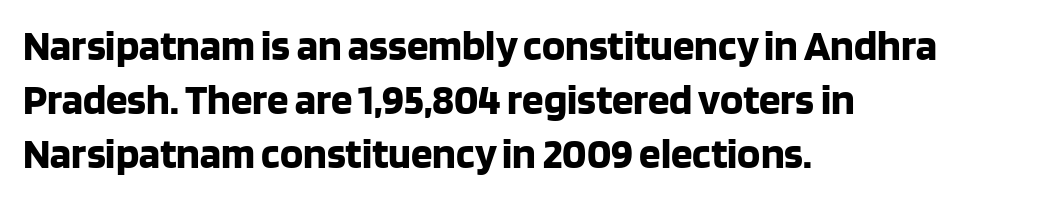
{"serif": "no", "italic": "no", "bold": "yes", "weight": "bold", "width": "normal", "stroke_contrast": "low", "x_height": "large", "monospaced": "no", "underline": "no", "align": "left", "line_spacing": "normal", "line_spacing_ratio": 1.26, "letter_spacing": "normal", "letter_spacing_em": 0.0, "glyph_px": 43}
